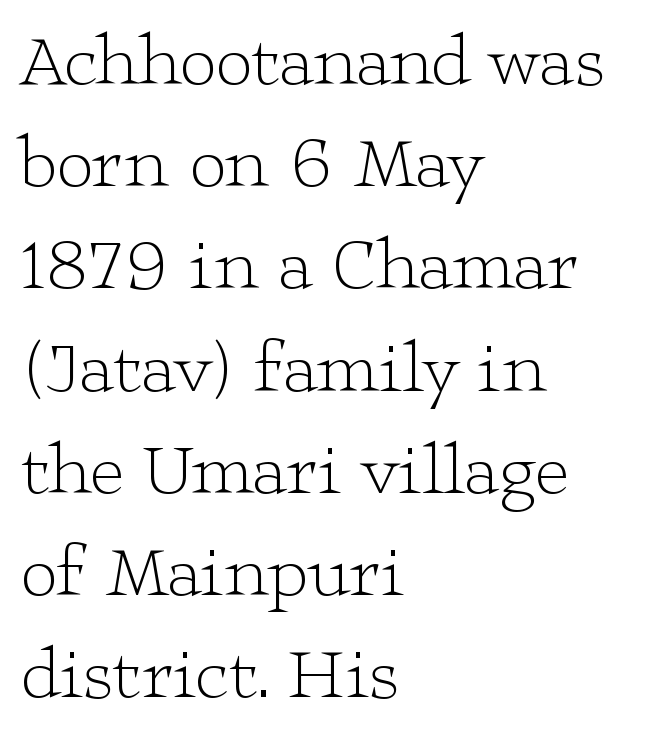
You could not count columns in this text — the font is proportionally spaced. The glyphs in this specimen are seriffed. Line spacing here is normal. Characters follow at the spacing the type designer built in. The lines in this sample share a left origin and differ only in where they stop. Every character sits straight up, as roman type does.
